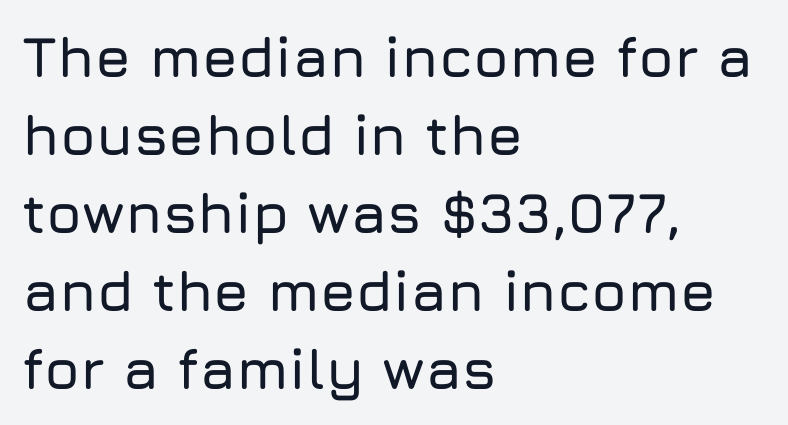
Q: Is the text italic (slanted)? A: No, it is upright.
Q: Is the typeface a serif or a sans-serif typeface? A: Sans-serif.
Q: Is the text underlined? A: No.
Q: How is the paragraph aligned? A: Left-aligned.
Q: Is the spacing between letters normal or unusually wide? A: Normal.
Q: Is the spacing between lines tight, normal or loose? A: Normal.
Q: Width (condensed, normal, or wide)? A: Normal.
Q: Stroke contrast? A: Low.
Q: x-height? A: Medium.
Q: Monospaced? A: No.
